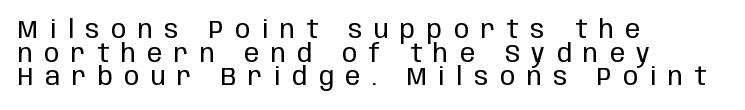
The image shows 25 px text type, upright; set left-aligned, tight line spacing (0.95x), unusually wide letter spacing (+0.47 em), not underlined.
